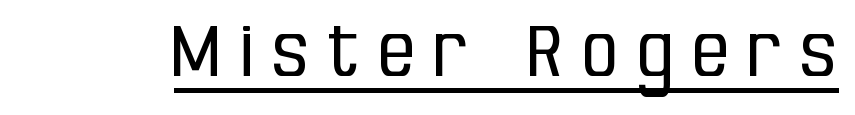
Q: Is the text bold? A: No.
Q: Is the text italic (slanted)? A: No, it is upright.
Q: Is the typeface a serif or a sans-serif typeface? A: Sans-serif.
Q: Is the text underlined? A: Yes.
Q: Is the spacing between letters normal or unusually wide? A: Unusually wide.
Q: Width (condensed, normal, or wide)? A: Condensed.
Q: Stroke contrast? A: Low.
Q: x-height? A: Large.
Q: Monospaced? A: No.
